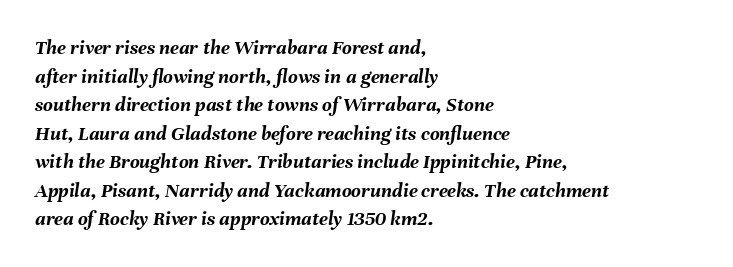
Quick note: underline off. Stroke thickness is high; the sample reads as a true bold. Vertical spacing — default. This sample uses an oblique cut, with every glyph tilted off the vertical. Is the block centered? No — it sits flush against the left margin. The face used here is rendered with its standard letterfit.
